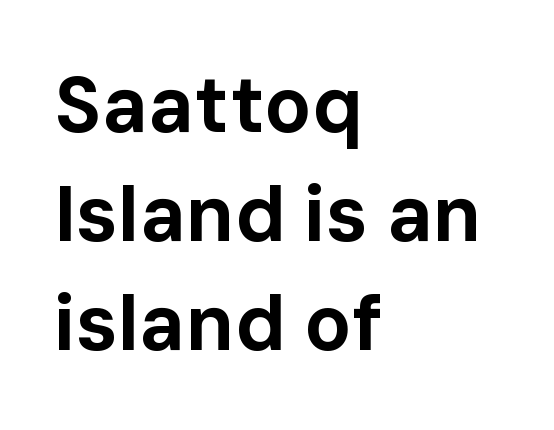
Q: Is the text bold? A: Yes.
Q: Is the text italic (slanted)? A: No, it is upright.
Q: Is the typeface a serif or a sans-serif typeface? A: Sans-serif.
Q: Is the text underlined? A: No.
Q: How is the paragraph aligned? A: Left-aligned.
Q: Is the spacing between letters normal or unusually wide? A: Normal.
Q: Is the spacing between lines tight, normal or loose? A: Normal.
Q: Width (condensed, normal, or wide)? A: Normal.
Q: Stroke contrast? A: Low.
Q: x-height? A: Medium.
Q: Monospaced? A: No.
